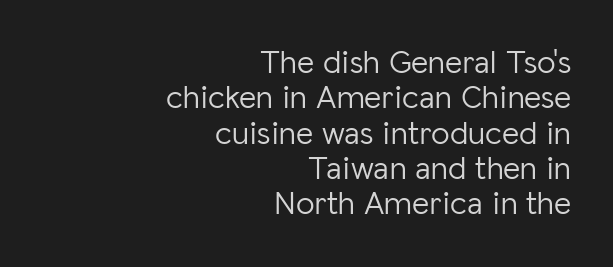
Q: Is the text bold? A: No.
Q: Is the text italic (slanted)? A: No, it is upright.
Q: Is the typeface a serif or a sans-serif typeface? A: Sans-serif.
Q: Is the text underlined? A: No.
Q: How is the paragraph aligned? A: Right-aligned.
Q: Is the spacing between letters normal or unusually wide? A: Normal.
Q: Is the spacing between lines tight, normal or loose? A: Tight.
Q: Width (condensed, normal, or wide)? A: Normal.
Q: Stroke contrast? A: Low.
Q: x-height? A: Medium.
Q: Monospaced? A: No.
